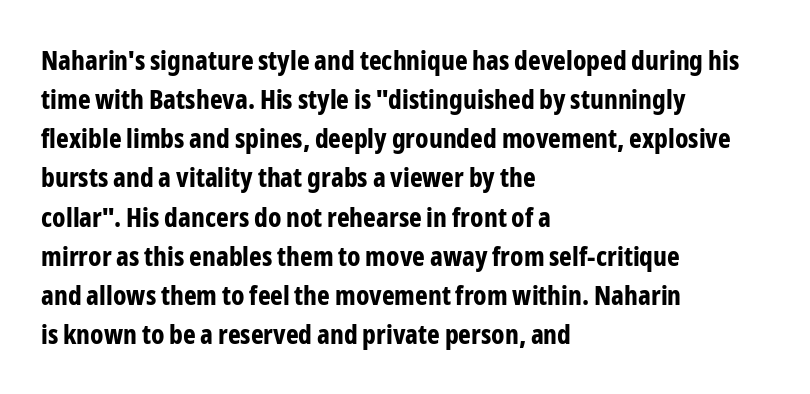
{"italic": "no", "bold": "yes", "underline": "no", "align": "left", "line_spacing": "normal", "line_spacing_ratio": 1.45, "letter_spacing": "normal", "letter_spacing_em": 0.0, "glyph_px": 27}
